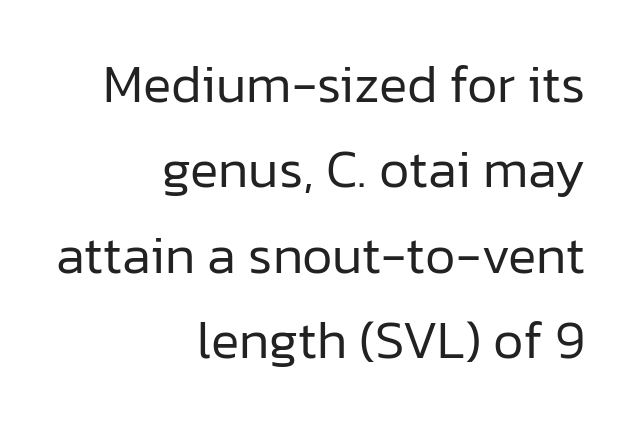
The image shows 53 px regular-weight sans-serif type, upright; set right-aligned, normal line spacing (1.61x), normal letter spacing, not underlined; low stroke contrast and a medium x-height.
